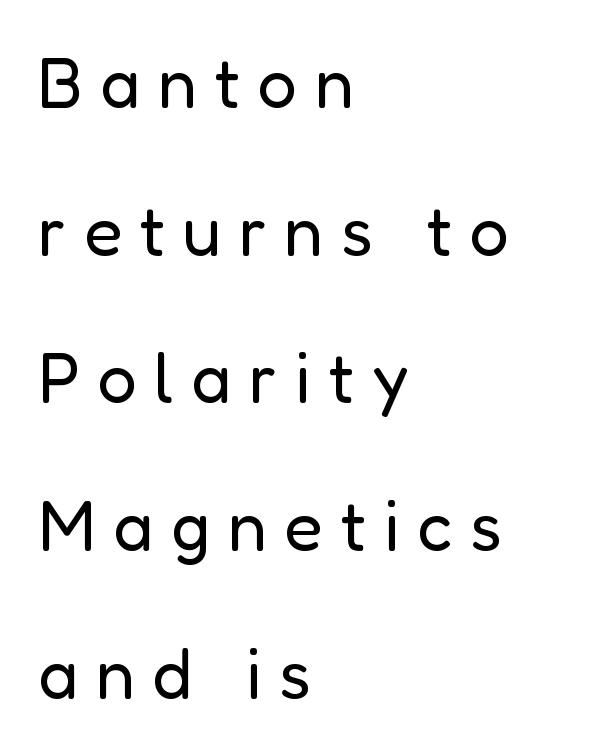
{"serif": "no", "italic": "no", "bold": "no", "weight": "regular", "width": "normal", "stroke_contrast": "low", "x_height": "medium", "monospaced": "no", "underline": "no", "align": "left", "line_spacing": "loose", "line_spacing_ratio": 2.11, "letter_spacing": "wide", "letter_spacing_em": 0.25, "glyph_px": 70}
